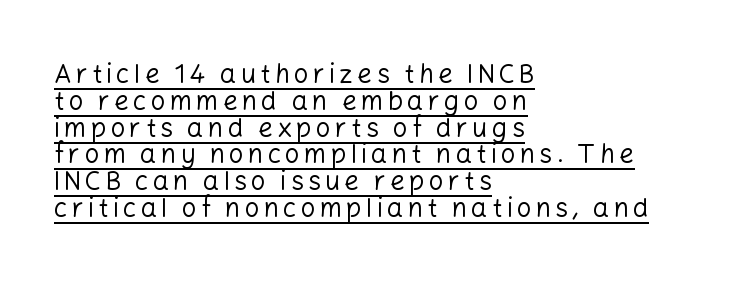
Upright lettering throughout. The face looks like a standard text weight, possibly lighter. Leftover space on each line is placed entirely after the last word. What decoration does the sample have? An underline.
